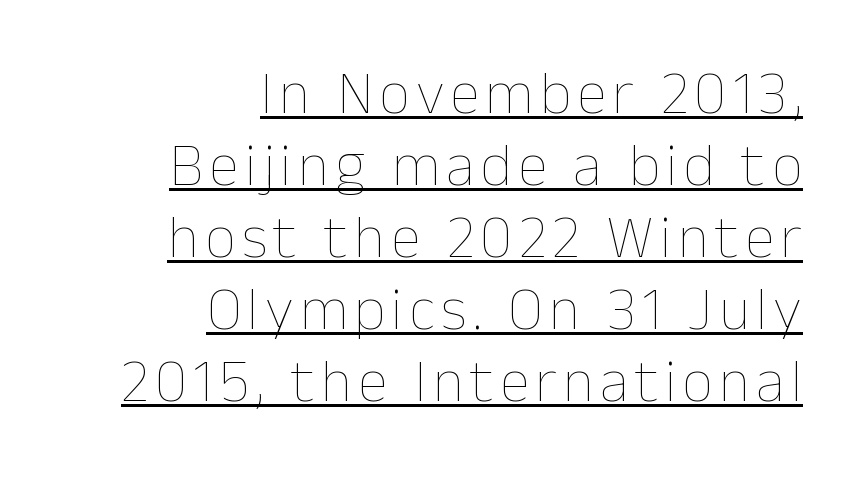
{"italic": "no", "bold": "no", "weight": "thin", "width": "normal", "stroke_contrast": "low", "x_height": "medium", "monospaced": "no", "underline": "yes", "align": "right", "line_spacing_ratio": 1.18, "glyph_px": 61}
